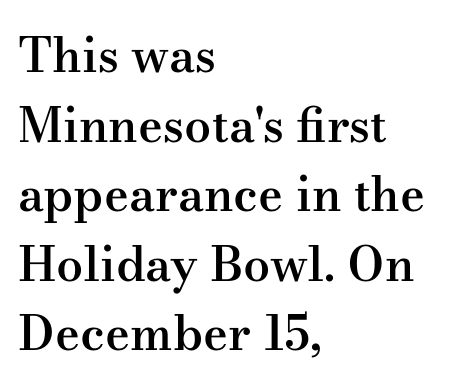
Q: Is the text bold? A: Semi-bold.
Q: Is the text italic (slanted)? A: No, it is upright.
Q: Is the typeface a serif or a sans-serif typeface? A: Serif.
Q: Is the text underlined? A: No.
Q: How is the paragraph aligned? A: Left-aligned.
Q: Is the spacing between letters normal or unusually wide? A: Normal.
Q: Is the spacing between lines tight, normal or loose? A: Normal.
Q: Width (condensed, normal, or wide)? A: Wide.
Q: Stroke contrast? A: Medium.
Q: x-height? A: Small.
Q: Monospaced? A: No.
